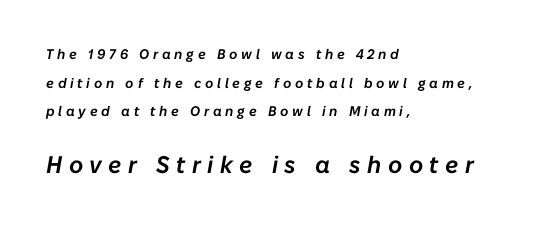
All the whitespace from short lines collects on the right. Rendered with sloped, italic letterforms. The space between consecutive lines is lavish. The face used here appears at its bigger size in the lower chunk. Someone cranked the tracking dial way up on this one.
